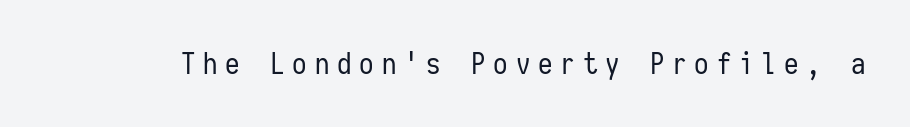
Q: Is the text bold? A: No.
Q: Is the text italic (slanted)? A: No, it is upright.
Q: Is the typeface a serif or a sans-serif typeface? A: Sans-serif.
Q: Is the text underlined? A: No.
Q: Is the spacing between letters normal or unusually wide? A: Unusually wide.
Q: Width (condensed, normal, or wide)? A: Condensed.
Q: Stroke contrast? A: Low.
Q: x-height? A: Medium.
Q: Monospaced? A: Yes.
